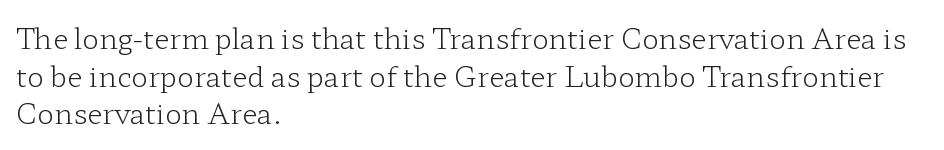
The image shows 28 px light, wide serif type, upright; set left-aligned, normal line spacing (1.34x), normal letter spacing, not underlined; low stroke contrast and a medium x-height.
